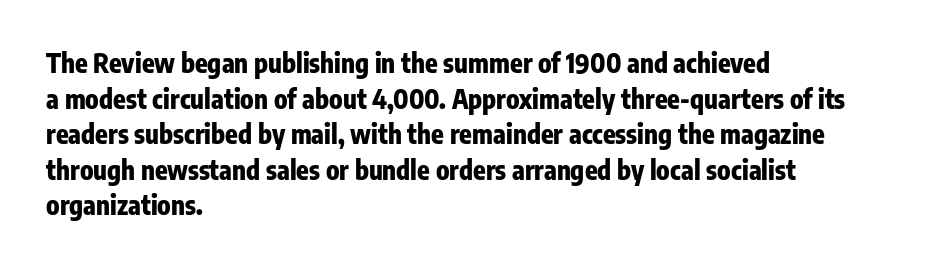
The image shows 26 px bold type, upright; set left-aligned, normal line spacing (1.37x), normal letter spacing, not underlined.
